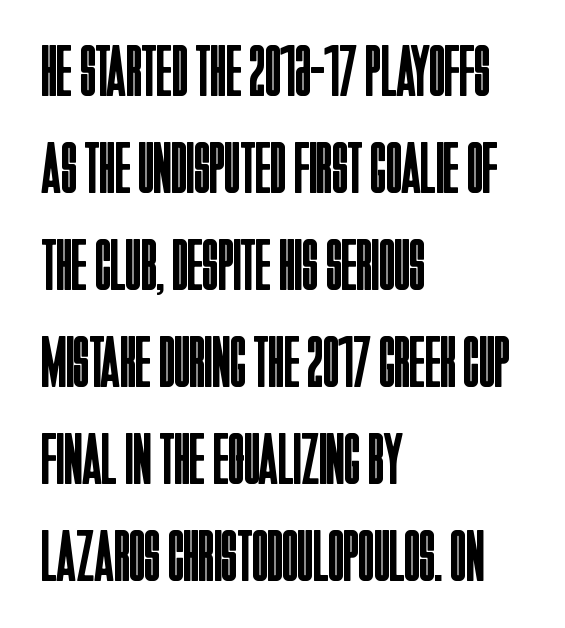
{"serif": "no", "italic": "no", "bold": "no", "weight": "regular", "width": "condensed", "stroke_contrast": "low", "x_height": "large", "monospaced": "no", "underline": "no", "align": "left", "line_spacing": "normal", "line_spacing_ratio": 1.33, "letter_spacing": "normal", "letter_spacing_em": 0.0, "glyph_px": 73}
